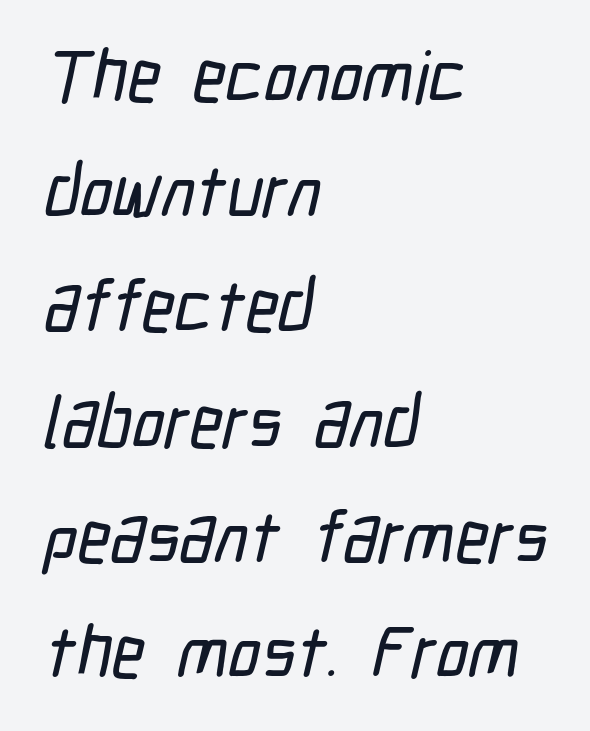
{"serif": "no", "width": "condensed", "stroke_contrast": "low", "x_height": "medium", "monospaced": "no", "underline": "no", "align": "left", "line_spacing": "normal", "line_spacing_ratio": 1.6, "letter_spacing": "normal", "letter_spacing_em": 0.0, "glyph_px": 72}
